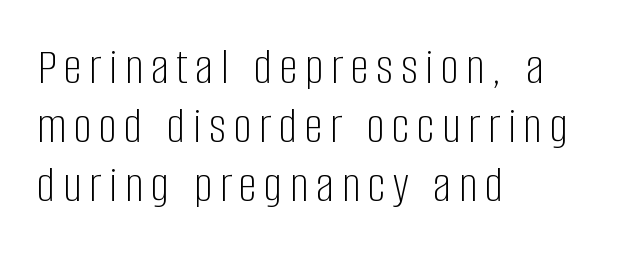
{"serif": "no", "italic": "no", "bold": "no", "weight": "light", "width": "condensed", "stroke_contrast": "low", "x_height": "large", "monospaced": "no", "underline": "no", "align": "left", "line_spacing_ratio": 1.16, "glyph_px": 51}
